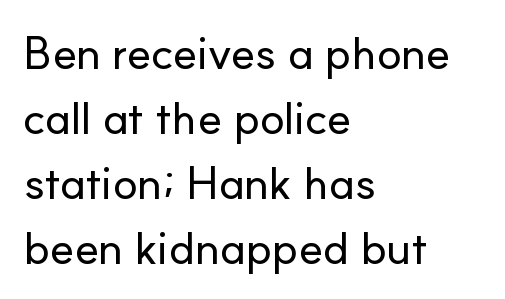
Q: Is the text italic (slanted)? A: No, it is upright.
Q: Is the typeface a serif or a sans-serif typeface? A: Sans-serif.
Q: Is the text underlined? A: No.
Q: How is the paragraph aligned? A: Left-aligned.
Q: Is the spacing between letters normal or unusually wide? A: Normal.
Q: Is the spacing between lines tight, normal or loose? A: Normal.
Q: Width (condensed, normal, or wide)? A: Normal.
Q: Stroke contrast? A: Low.
Q: x-height? A: Small.
Q: Monospaced? A: No.
